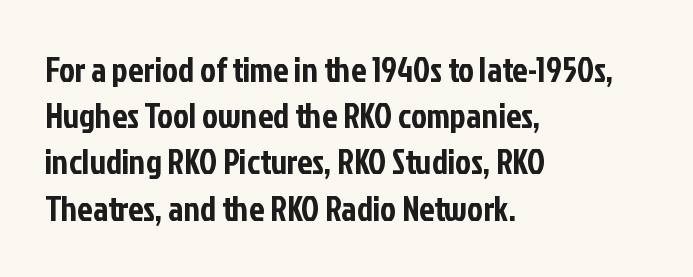
{"serif": "no", "italic": "no", "width": "condensed", "stroke_contrast": "low", "x_height": "medium", "monospaced": "no", "underline": "no", "align": "left", "line_spacing": "normal", "line_spacing_ratio": 1.36, "letter_spacing": "normal", "letter_spacing_em": 0.0, "glyph_px": 34}
